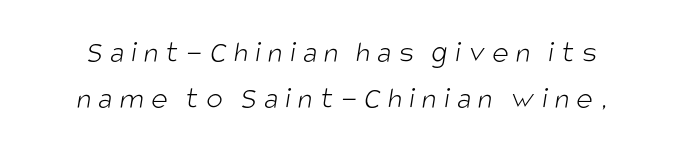
Proportional: the letters do not fall into vertical columns. The line texture is sparse and dotted thanks to wide tracking. This reads as an unemphasized weight, regular at the heaviest. The designer left line spacing at the default. Decoration check: the copy has no underline. Serif or sans? Sans — the stroke terminals are bare.
